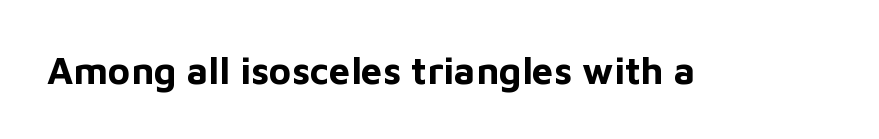
The image shows 38 px bold sans-serif type, upright; set normal letter spacing, not underlined; low stroke contrast and a medium x-height.
